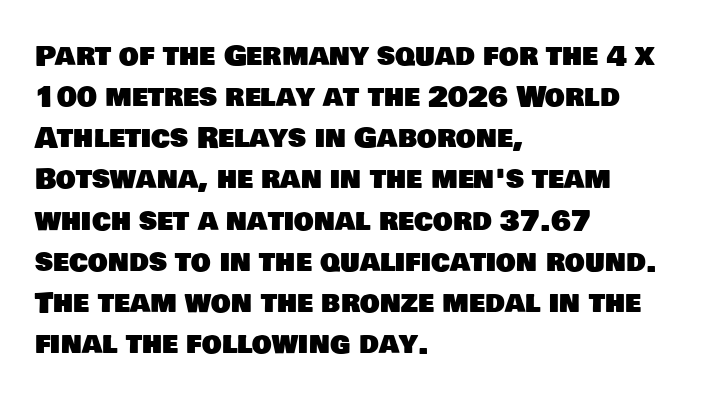
{"serif": "no", "width": "normal", "stroke_contrast": "low", "x_height": "large", "monospaced": "no", "underline": "no", "align": "left", "line_spacing": "normal", "line_spacing_ratio": 1.47, "letter_spacing": "normal", "letter_spacing_em": 0.0, "glyph_px": 28}
